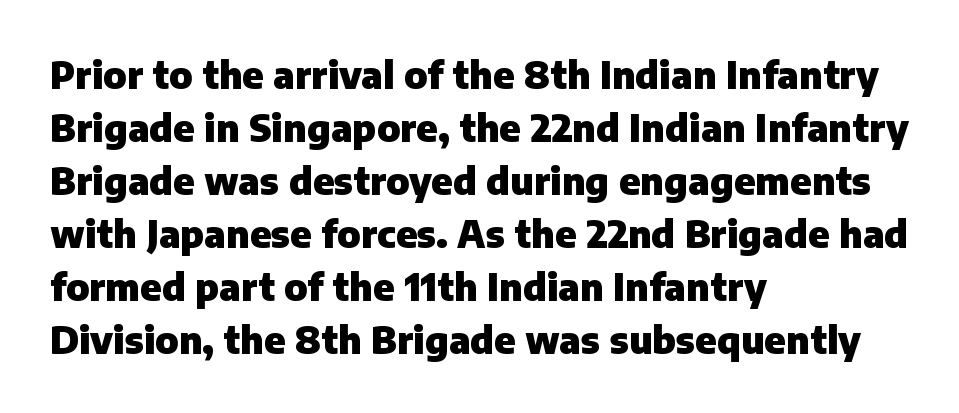
The image shows 37 px heavy sans-serif type, upright; set left-aligned, normal line spacing (1.43x), normal letter spacing, not underlined; low stroke contrast and a medium x-height.
